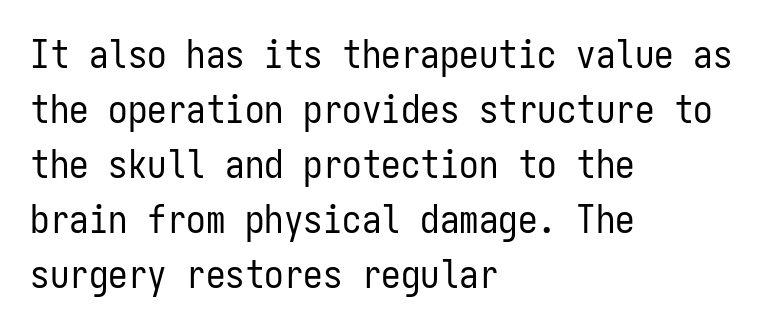
The image shows 39 px regular-weight, condensed sans-serif type, upright, monospaced; set left-aligned, normal line spacing (1.41x), normal letter spacing, not underlined; low stroke contrast and a medium x-height.
